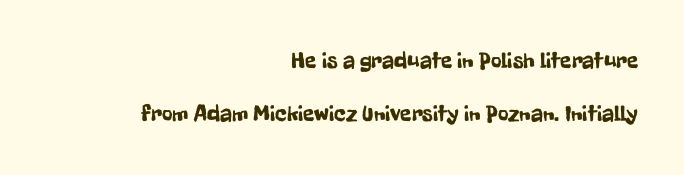
{"italic": "no", "underline": "no", "align": "right", "line_spacing": "loose", "line_spacing_ratio": 2.31, "letter_spacing": "normal", "letter_spacing_em": 0.0, "glyph_px": 23}
